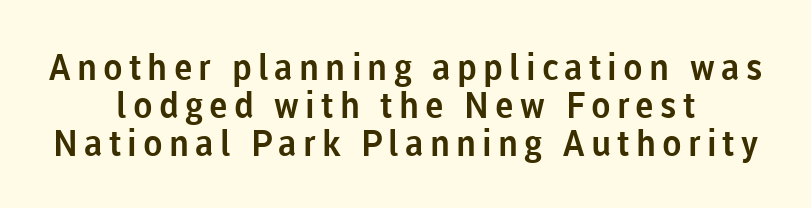
No word sits above an underline. The vertical gap from one line to the next is small. Is this a fixed-width face? No — the glyphs have proportional, varying widths. This rendering uses center alignment, leaving both contours irregular but symmetric. The glyphs in this specimen are sans serif.
